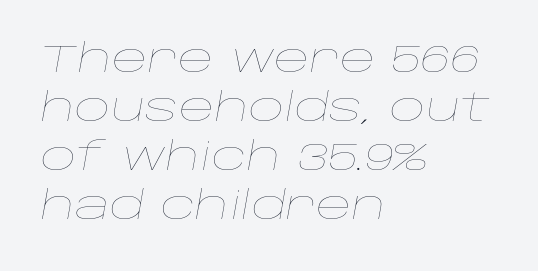
{"italic": "yes", "lean": "right", "slant_degrees": 10, "bold": "no", "weight": "thin", "width": "wide", "stroke_contrast": "low", "x_height": "large", "monospaced": "no", "underline": "no", "align": "left", "line_spacing": "normal", "line_spacing_ratio": 1.26, "letter_spacing": "normal", "letter_spacing_em": 0.0, "glyph_px": 39}
